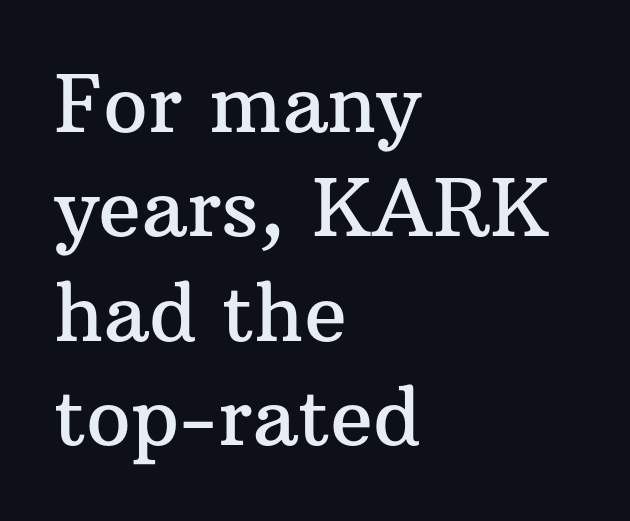
{"serif": "yes", "italic": "no", "width": "normal", "stroke_contrast": "medium", "x_height": "medium", "monospaced": "no", "underline": "no", "align": "left", "line_spacing": "normal", "line_spacing_ratio": 1.32, "letter_spacing": "normal", "letter_spacing_em": 0.0, "glyph_px": 79}
